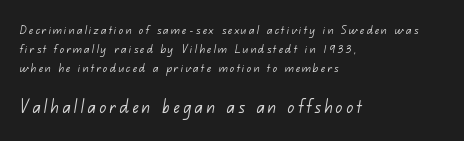
Q: Is the text bold? A: No.
Q: Is the text underlined? A: No.
Q: How is the paragraph aligned? A: Left-aligned.
Q: Is the spacing between lines tight, normal or loose? A: Normal.
Q: Which block of text is set in a larger size, the first (top) or the second (bottom)? A: The second (bottom) one.
